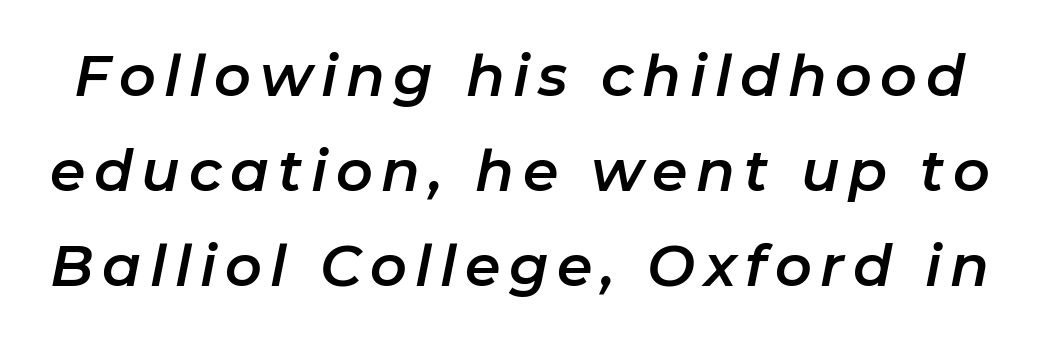
Q: Is the text italic (slanted)? A: Yes, it leans right by about 11 degrees.
Q: Is the text underlined? A: No.
Q: Is the spacing between lines tight, normal or loose? A: Normal.
Q: Width (condensed, normal, or wide)? A: Normal.
Q: Stroke contrast? A: Low.
Q: x-height? A: Medium.
Q: Monospaced? A: No.
